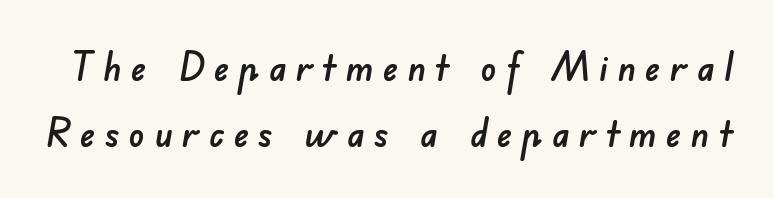
{"serif": "no", "width": "normal", "stroke_contrast": "low", "x_height": "small", "monospaced": "no", "underline": "no", "line_spacing": "normal", "line_spacing_ratio": 1.69, "letter_spacing": "wide", "letter_spacing_em": 0.24, "glyph_px": 39}
